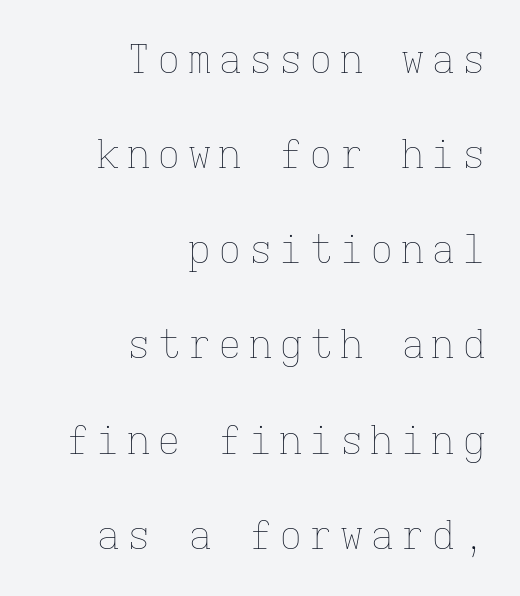
Q: Is the text bold? A: No.
Q: Is the text italic (slanted)? A: No, it is upright.
Q: Is the text underlined? A: No.
Q: How is the paragraph aligned? A: Right-aligned.
Q: Is the spacing between lines tight, normal or loose? A: Loose.
Q: Width (condensed, normal, or wide)? A: Normal.
Q: Stroke contrast? A: Low.
Q: x-height? A: Medium.
Q: Monospaced? A: Yes.
